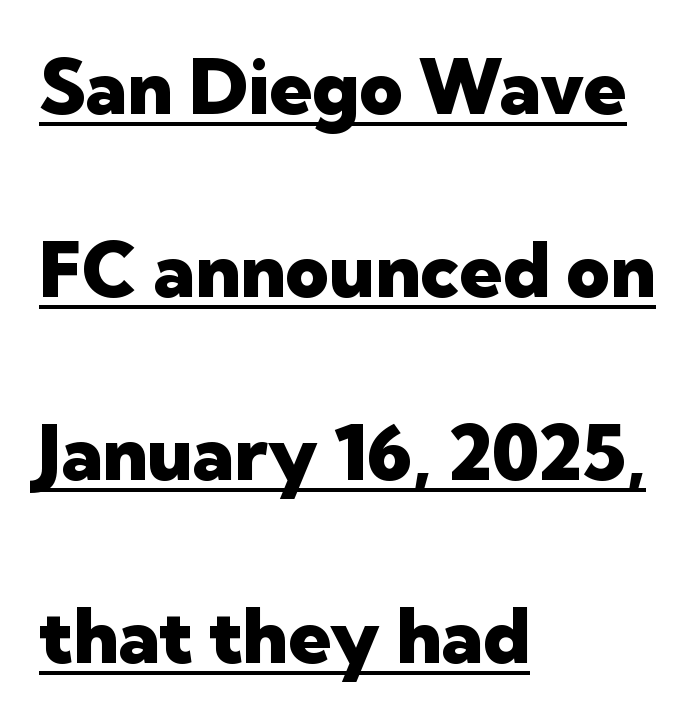
The image shows 76 px heavy sans-serif type, upright; set left-aligned, loose line spacing (2.41x), normal letter spacing, underlined; low stroke contrast and a medium x-height.
